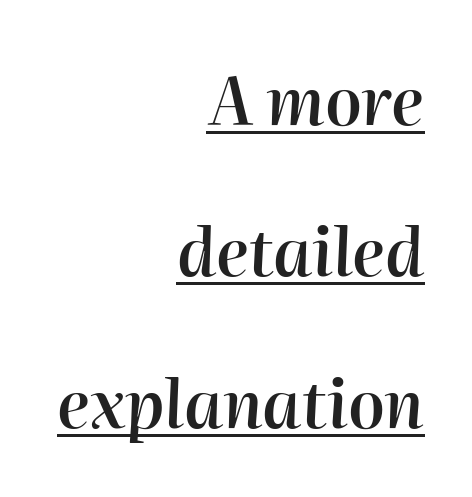
{"italic": "yes", "lean": "right", "slant_degrees": 2, "bold": "semi", "weight": "semibold", "width": "normal", "stroke_contrast": "high", "x_height": "medium", "monospaced": "no", "underline": "yes", "align": "right", "line_spacing": "loose", "line_spacing_ratio": 2.33, "letter_spacing": "normal", "letter_spacing_em": 0.0, "glyph_px": 65}
